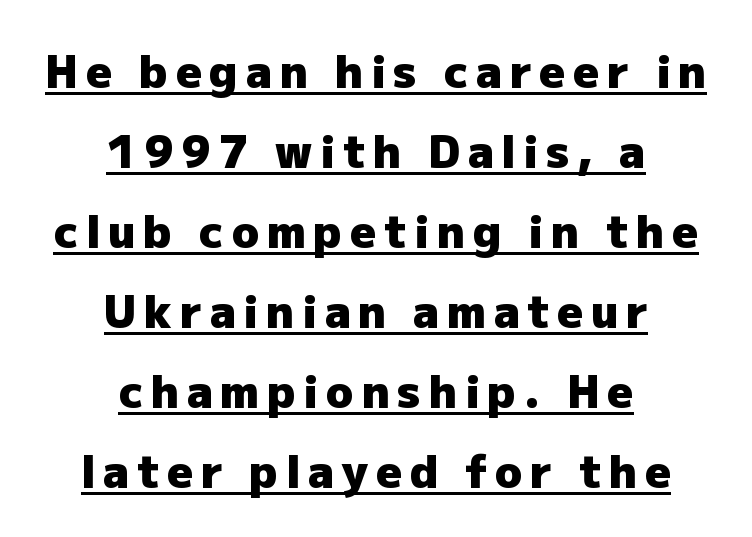
Decoration check: the copy is underlined. Set as a true bold cut, around the 700 mark. The specimen reads as upright at a glance. Casual observation: everything's sitting right in the middle. These lines are composed in type without serifs. Is this a fixed-width face? No — the glyphs have proportional, varying widths.
